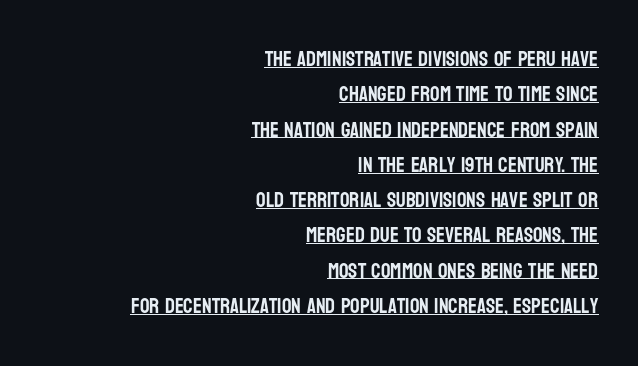
The lettering holds an erect, upright posture throughout. This block has exactly the height ordinary leading produces. Inter-character spacing is left at the font's built-in metrics. This sample carries an underscore along the baseline area. This rendering uses right alignment, leaving the left contour irregular.
